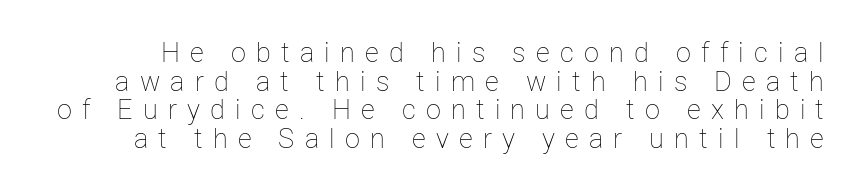
The image shows 27 px text type, upright; set tight line spacing (1.06x), unusually wide letter spacing (+0.38 em), not underlined.
